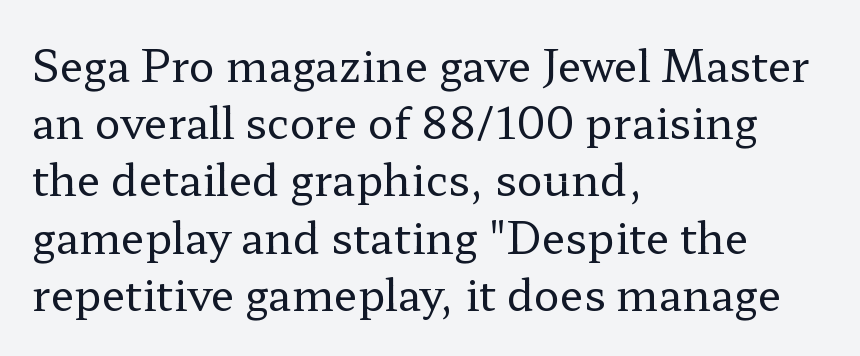
{"serif": "yes", "italic": "no", "bold": "no", "weight": "regular", "width": "wide", "stroke_contrast": "low", "x_height": "medium", "monospaced": "no", "underline": "no", "align": "left", "line_spacing": "normal", "line_spacing_ratio": 1.33, "letter_spacing": "normal", "letter_spacing_em": 0.0, "glyph_px": 43}
